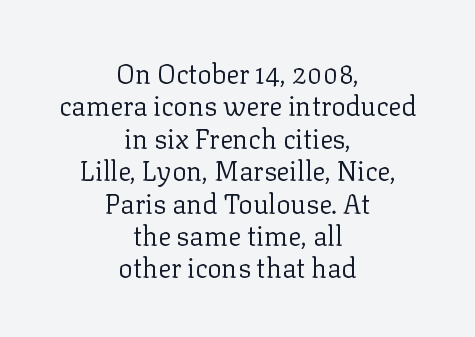
{"italic": "no", "bold": "no", "underline": "no", "align": "center", "line_spacing_ratio": 1.2, "letter_spacing": "normal", "letter_spacing_em": 0.0, "glyph_px": 27}
